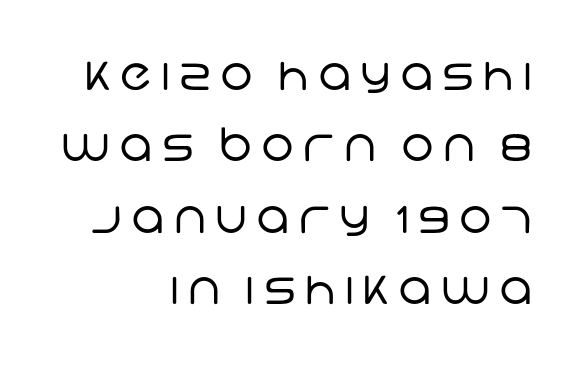
Q: Is the text bold? A: No.
Q: Is the typeface a serif or a sans-serif typeface? A: Sans-serif.
Q: Is the text underlined? A: No.
Q: How is the paragraph aligned? A: Right-aligned.
Q: Is the spacing between letters normal or unusually wide? A: Unusually wide.
Q: Is the spacing between lines tight, normal or loose? A: Normal.
Q: Width (condensed, normal, or wide)? A: Normal.
Q: Stroke contrast? A: Low.
Q: x-height? A: Large.
Q: Monospaced? A: No.
